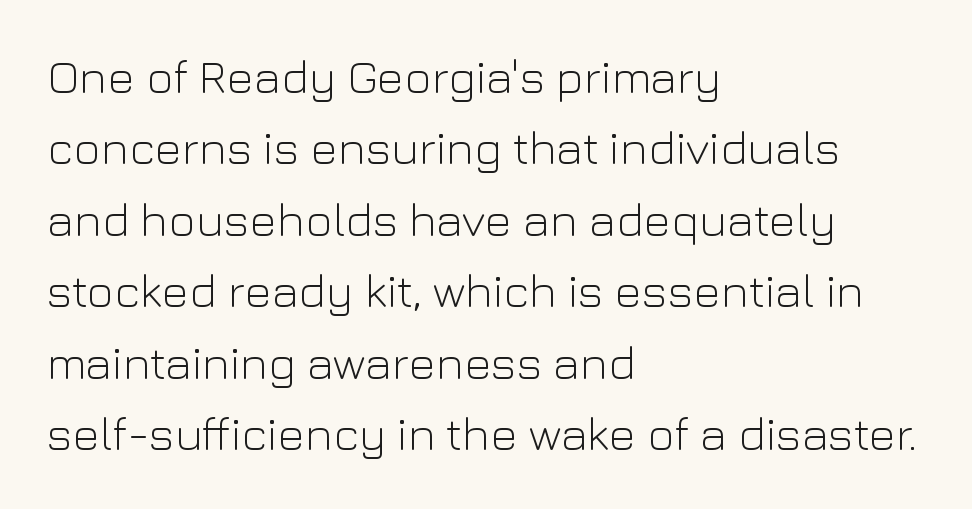
The image shows 47 px light sans-serif type, upright; set left-aligned, normal line spacing (1.52x), normal letter spacing, not underlined; low stroke contrast and a medium x-height.
